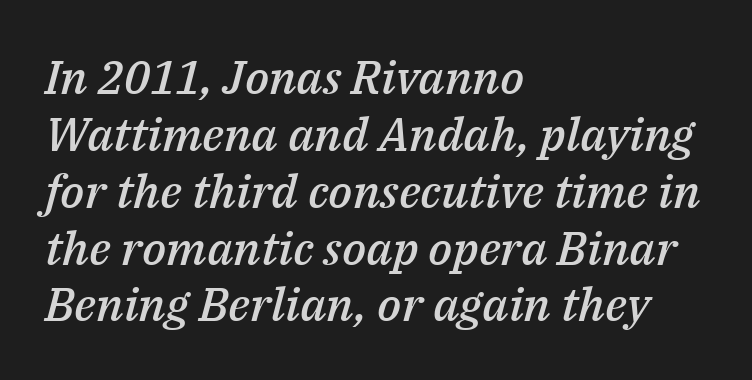
The image shows 47 px semibold type, italic (leaning right); set left-aligned, line spacing 1.21x, normal letter spacing, not underlined; medium stroke contrast and a medium x-height.
